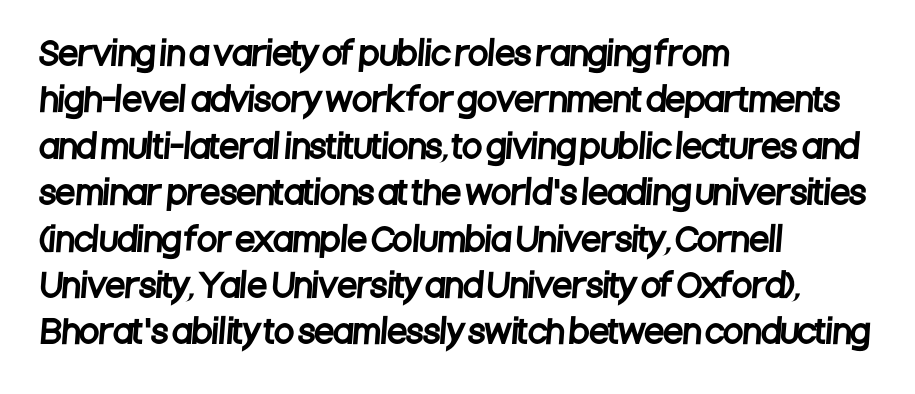
The image shows 32 px condensed sans-serif type; set left-aligned, normal line spacing (1.45x), normal letter spacing, not underlined; low stroke contrast and a large x-height.
